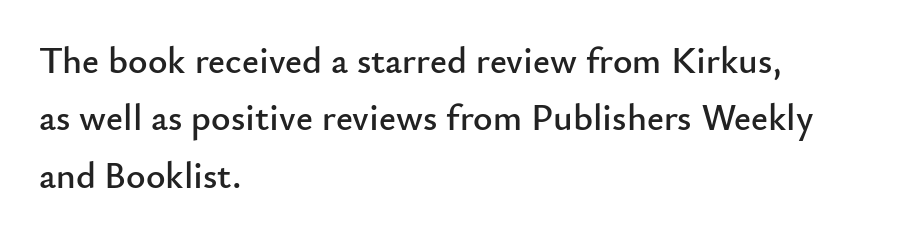
Q: Is the text italic (slanted)? A: No, it is upright.
Q: Is the typeface a serif or a sans-serif typeface? A: Sans-serif.
Q: Is the text underlined? A: No.
Q: How is the paragraph aligned? A: Left-aligned.
Q: Is the spacing between letters normal or unusually wide? A: Normal.
Q: Is the spacing between lines tight, normal or loose? A: Normal.
Q: Width (condensed, normal, or wide)? A: Normal.
Q: Stroke contrast? A: Low.
Q: x-height? A: Small.
Q: Monospaced? A: No.
